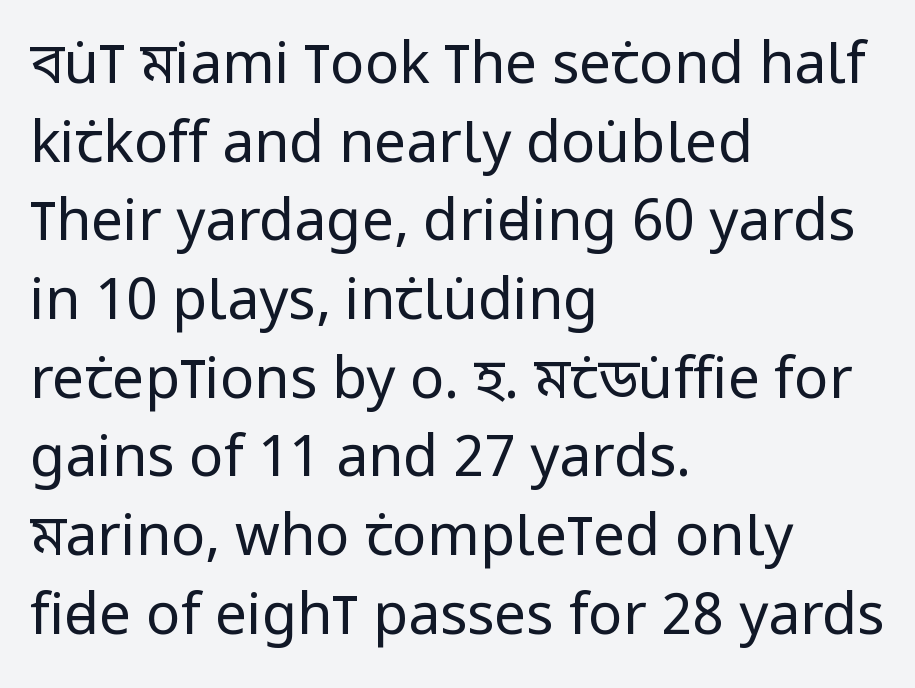
{"serif": "no", "italic": "no", "bold": "no", "weight": "regular", "width": "condensed", "stroke_contrast": "low", "x_height": "large", "monospaced": "no", "underline": "no", "align": "left", "line_spacing": "normal", "line_spacing_ratio": 1.38, "letter_spacing": "normal", "letter_spacing_em": 0.0, "glyph_px": 57}
